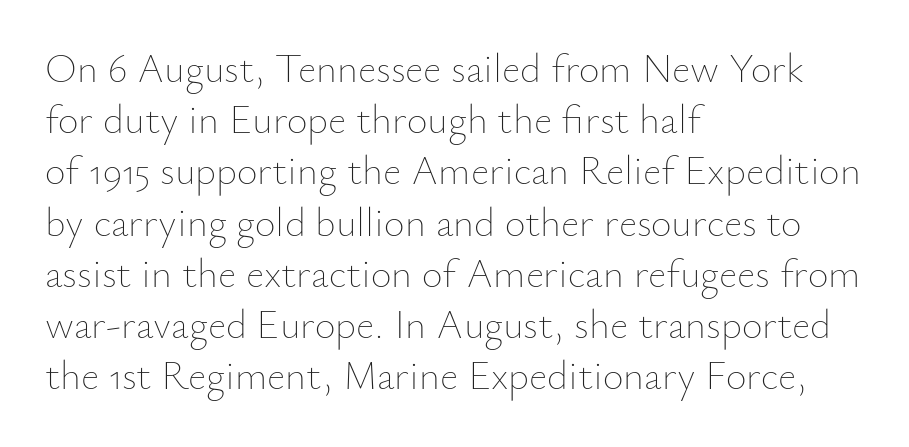
The letterforms sit shoulder to shoulder at normal distance. Unbolded letterforms with no extra heft. When letters stand straight like this, we call the style roman or upright. Notice how descenders clear the ascenders below comfortably — that's standard leading. Glance below the letters and you will spot only blank space.
